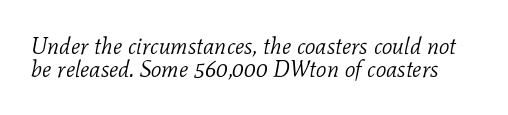
Q: Is the text bold? A: No.
Q: Is the text italic (slanted)? A: Yes, it leans right by about 11 degrees.
Q: Is the text underlined? A: No.
Q: Is the spacing between letters normal or unusually wide? A: Normal.
Q: Is the spacing between lines tight, normal or loose? A: Tight.
